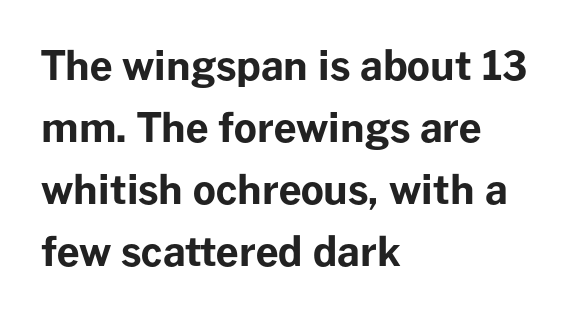
Italic? Not at all — the glyphs are vertical. What weight is shown? A full bold with thick strokes. In terms of leading, this rendering sits right in the middle. Quick note: underline off. Caption: multi-line text, flush left, ragged right. The rendering uses natural spacing where letterforms have individual widths.
